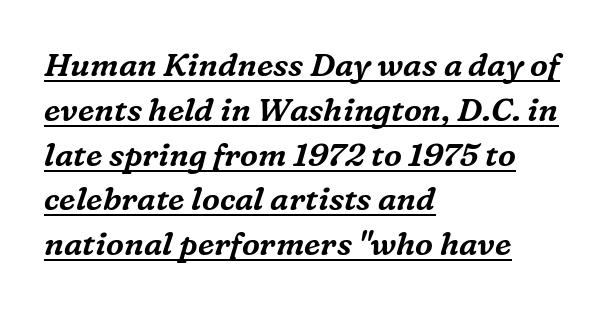
This is underlined copy, the kind a proofreader might mark for attention. Words appear dense and cohesive because spacing is normal. Looks like regular typesetting: each glyph gets only the width it needs. Does the type have serifs? Yes, each stem ends in a small foot.
